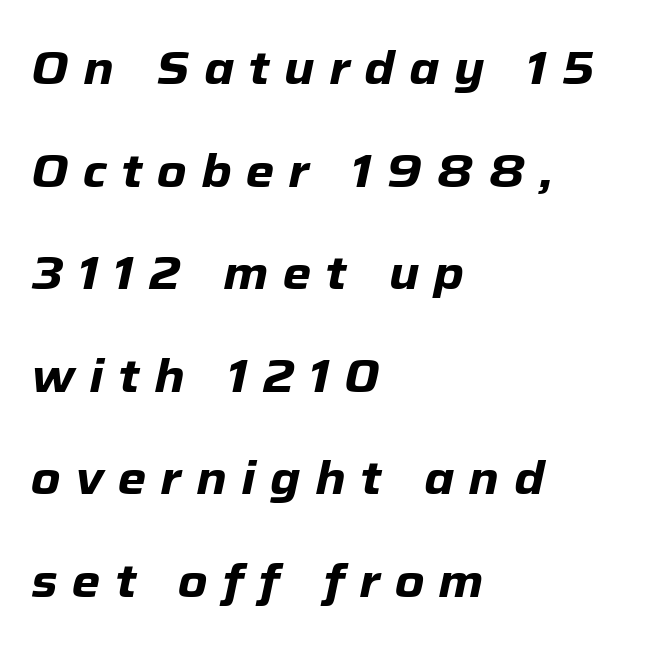
Q: Is the text bold? A: Yes.
Q: Is the text italic (slanted)? A: Yes, it leans right by about 12 degrees.
Q: Is the text underlined? A: No.
Q: How is the paragraph aligned? A: Left-aligned.
Q: Is the spacing between letters normal or unusually wide? A: Unusually wide.
Q: Is the spacing between lines tight, normal or loose? A: Loose.
Q: Width (condensed, normal, or wide)? A: Normal.
Q: Stroke contrast? A: Low.
Q: x-height? A: Medium.
Q: Monospaced? A: No.
